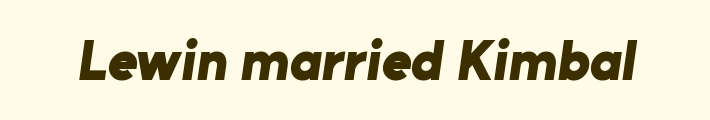
Q: Is the text bold? A: Yes.
Q: Is the typeface a serif or a sans-serif typeface? A: Sans-serif.
Q: Is the text underlined? A: No.
Q: Is the spacing between letters normal or unusually wide? A: Normal.
Q: Width (condensed, normal, or wide)? A: Normal.
Q: Stroke contrast? A: Low.
Q: x-height? A: Medium.
Q: Monospaced? A: No.
